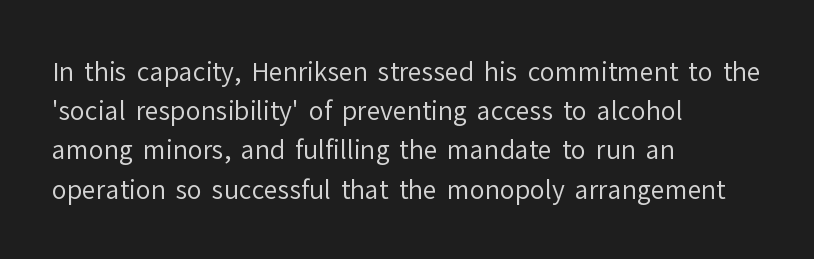
{"italic": "no", "bold": "no", "underline": "no", "align": "left", "line_spacing": "normal", "line_spacing_ratio": 1.57, "letter_spacing": "normal", "letter_spacing_em": 0.0, "glyph_px": 25}
